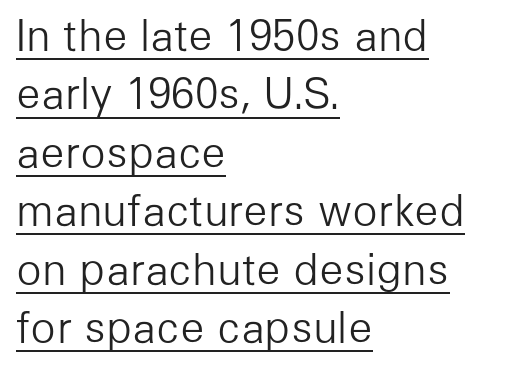
The image shows 42 px light sans-serif type, upright; set left-aligned, normal line spacing (1.39x), normal letter spacing, underlined; low stroke contrast and a medium x-height.
